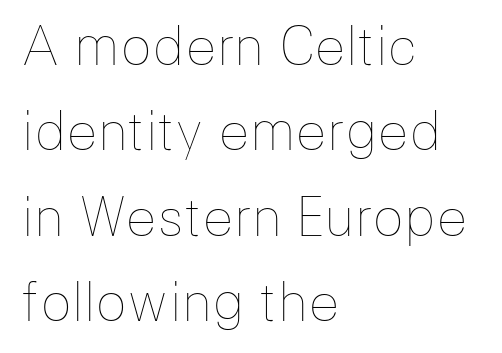
Q: Is the text bold? A: No.
Q: Is the text italic (slanted)? A: No, it is upright.
Q: Is the text underlined? A: No.
Q: How is the paragraph aligned? A: Left-aligned.
Q: Is the spacing between letters normal or unusually wide? A: Normal.
Q: Is the spacing between lines tight, normal or loose? A: Normal.
Q: Width (condensed, normal, or wide)? A: Normal.
Q: Stroke contrast? A: Low.
Q: x-height? A: Medium.
Q: Monospaced? A: No.
